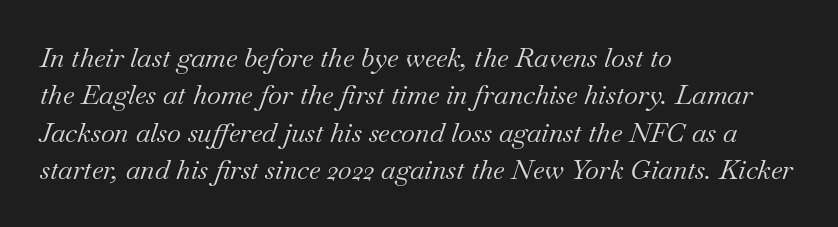
The image shows 27 px text type, italic (leaning right); set left-aligned, normal line spacing (1.38x), normal letter spacing, not underlined.
